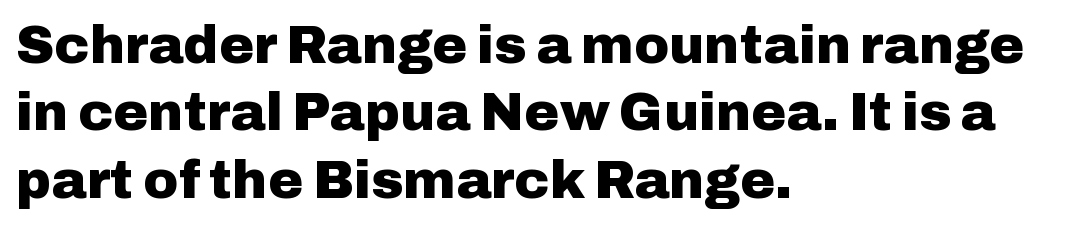
The image shows 53 px heavy sans-serif type, upright; set left-aligned, normal line spacing (1.27x), normal letter spacing, not underlined; low stroke contrast and a medium x-height.
